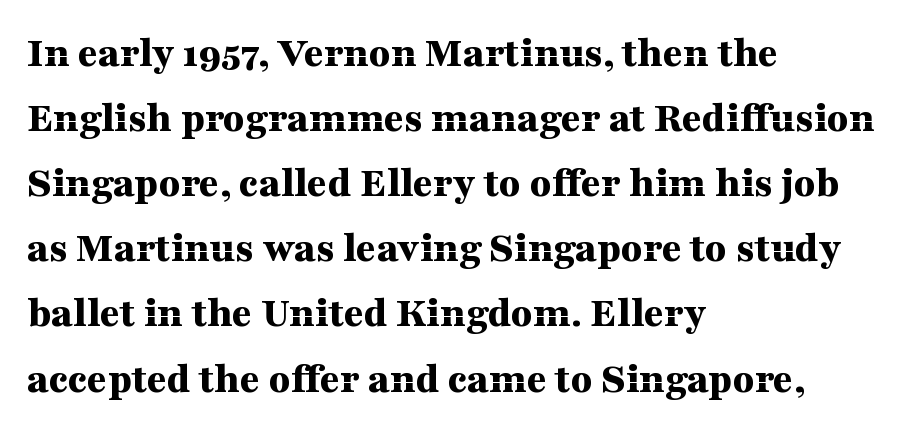
The image shows 44 px bold, wide serif type, upright; set left-aligned, normal line spacing (1.48x), normal letter spacing, not underlined; medium stroke contrast and a medium x-height.
